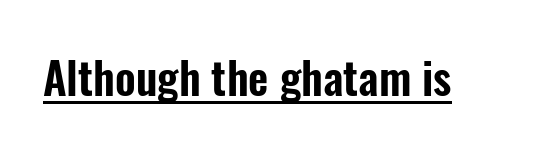
{"serif": "no", "italic": "no", "width": "condensed", "stroke_contrast": "low", "x_height": "medium", "monospaced": "no", "underline": "yes", "letter_spacing": "normal", "letter_spacing_em": 0.0, "glyph_px": 44}
